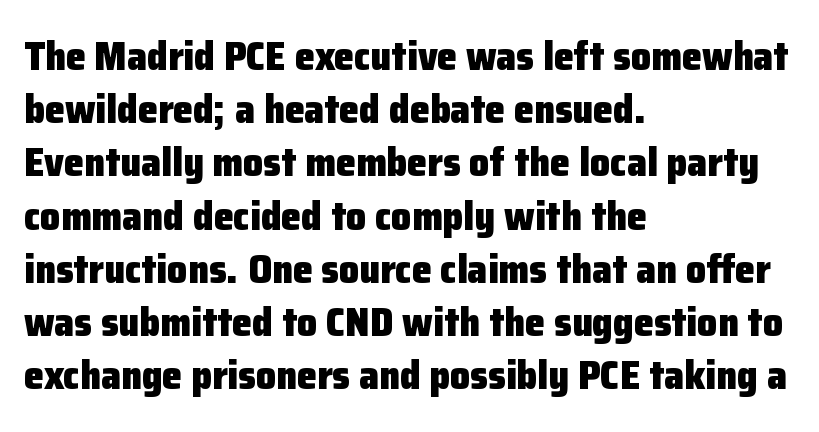
The line texture is even and compact thanks to regular tracking. In terms of weight, the rendering is a true, heavy bold. Proportional: the letters do not fall into vertical columns. Honestly, the row spacing looks completely unremarkable. The lettering holds an erect, upright posture throughout.
